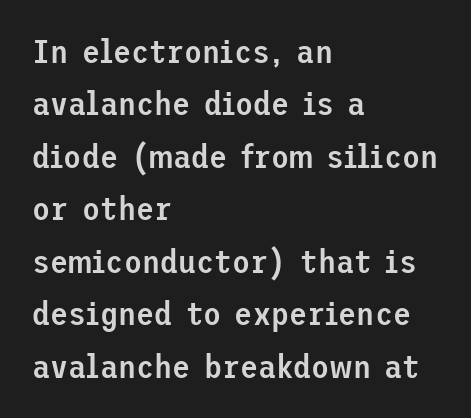
The image shows 33 px semibold sans-serif type, upright; set left-aligned, normal line spacing (1.59x), normal letter spacing, not underlined; low stroke contrast and a medium x-height.
